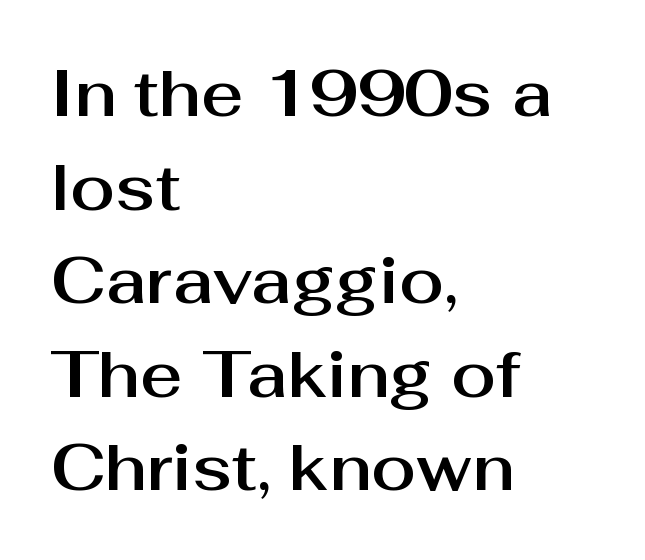
The image shows 65 px sans-serif type, upright; set left-aligned, normal line spacing (1.44x), normal letter spacing, not underlined; medium stroke contrast and a medium x-height.
